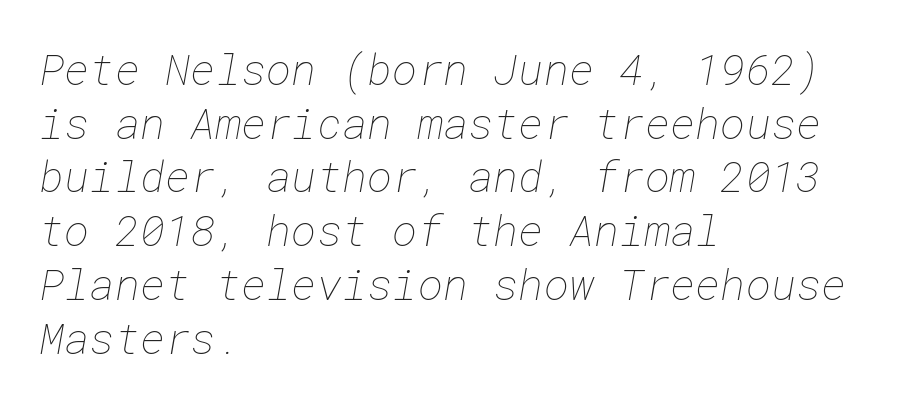
Q: Is the text bold? A: No.
Q: Is the text underlined? A: No.
Q: How is the paragraph aligned? A: Left-aligned.
Q: Is the spacing between letters normal or unusually wide? A: Normal.
Q: Is the spacing between lines tight, normal or loose? A: Normal.
Q: Width (condensed, normal, or wide)? A: Normal.
Q: Stroke contrast? A: Low.
Q: x-height? A: Medium.
